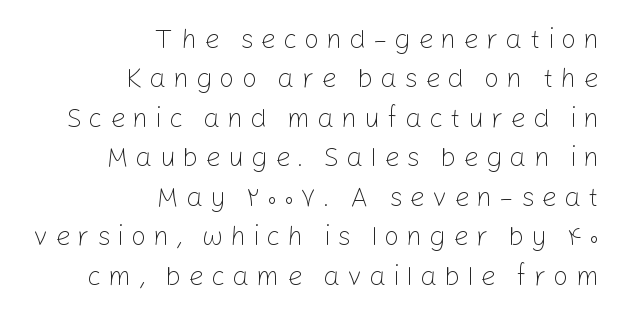
Do the letters lean? They stand straight. The foot of each line stays bare and open. Bold? No — there's no thickening of the strokes. There is plenty of visible air inserted between adjacent glyphs. Leftover space on each line is placed entirely before the opening word. Rows of type keep a routine distance in the vertical direction.
